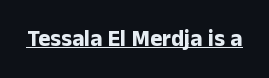
{"italic": "no", "bold": "yes", "underline": "yes", "letter_spacing": "normal", "letter_spacing_em": 0.0, "glyph_px": 23}
